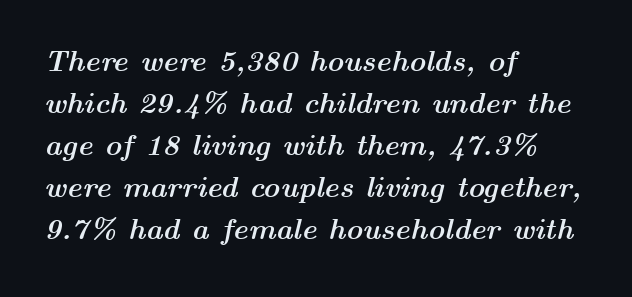
These lines are set flush left with a ragged right edge. Yep, that's italic — everything's leaning. Leading: standard. A dark, heavy texture on the line: the type is bold.
